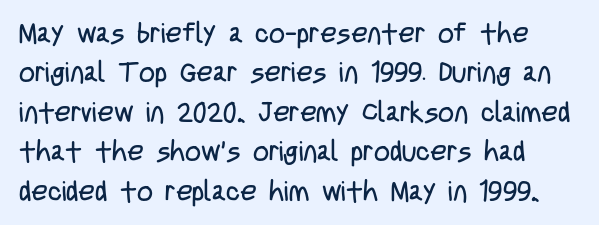
{"serif": "no", "italic": "no", "bold": "no", "weight": "regular", "width": "condensed", "stroke_contrast": "low", "x_height": "large", "monospaced": "no", "underline": "no", "line_spacing": "normal", "line_spacing_ratio": 1.41, "letter_spacing": "normal", "letter_spacing_em": 0.0, "glyph_px": 28}
